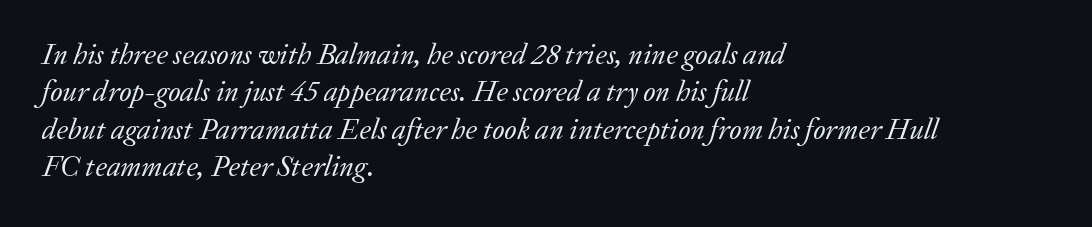
Q: Is the text bold? A: No.
Q: Is the text italic (slanted)? A: Yes, it leans right by about 20 degrees.
Q: Is the typeface a serif or a sans-serif typeface? A: Serif.
Q: Is the text underlined? A: No.
Q: How is the paragraph aligned? A: Left-aligned.
Q: Is the spacing between letters normal or unusually wide? A: Normal.
Q: Is the spacing between lines tight, normal or loose? A: Normal.
Q: Width (condensed, normal, or wide)? A: Normal.
Q: Stroke contrast? A: Low.
Q: x-height? A: Medium.
Q: Monospaced? A: No.
